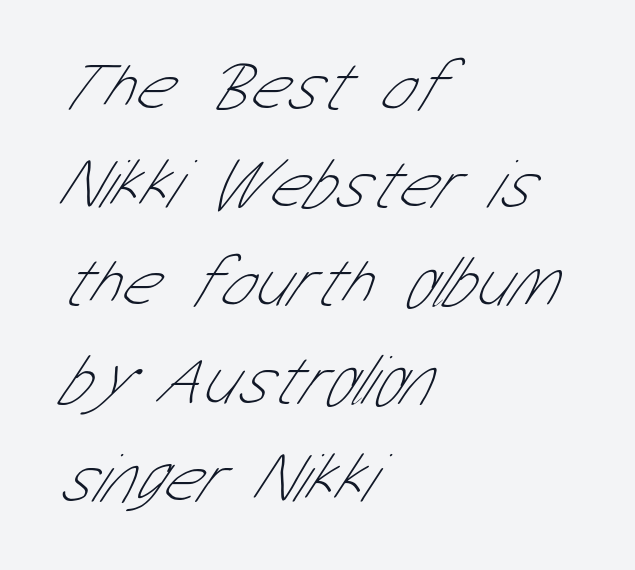
Q: Is the text bold? A: No.
Q: Is the typeface a serif or a sans-serif typeface? A: Sans-serif.
Q: Is the text underlined? A: No.
Q: How is the paragraph aligned? A: Left-aligned.
Q: Is the spacing between letters normal or unusually wide? A: Normal.
Q: Is the spacing between lines tight, normal or loose? A: Normal.
Q: Width (condensed, normal, or wide)? A: Condensed.
Q: Stroke contrast? A: Low.
Q: x-height? A: Medium.
Q: Monospaced? A: No.
